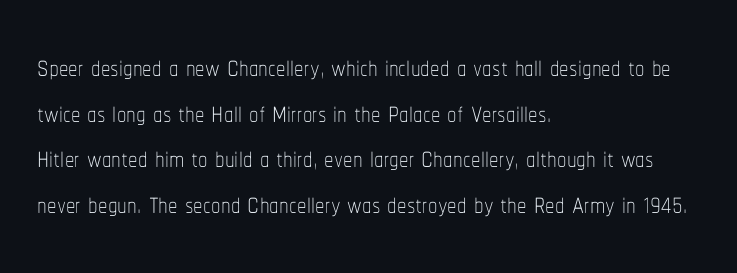
{"italic": "no", "bold": "no", "weight": "thin", "width": "condensed", "stroke_contrast": "low", "x_height": "medium", "monospaced": "no", "underline": "no", "align": "left", "line_spacing_ratio": 1.2, "letter_spacing": "normal", "letter_spacing_em": 0.0, "glyph_px": 38}
